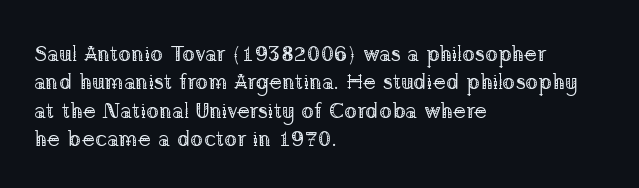
{"italic": "no", "bold": "no", "underline": "no", "align": "left", "line_spacing": "normal", "line_spacing_ratio": 1.29, "letter_spacing": "normal", "letter_spacing_em": 0.0, "glyph_px": 22}
